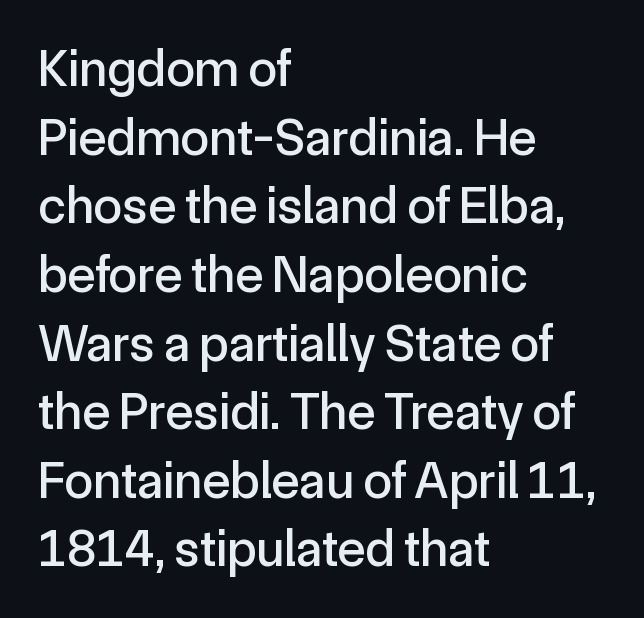
{"serif": "no", "italic": "no", "width": "normal", "x_height": "medium", "monospaced": "no", "underline": "no", "align": "left", "line_spacing": "normal", "line_spacing_ratio": 1.32, "letter_spacing": "normal", "letter_spacing_em": 0.0, "glyph_px": 52}
